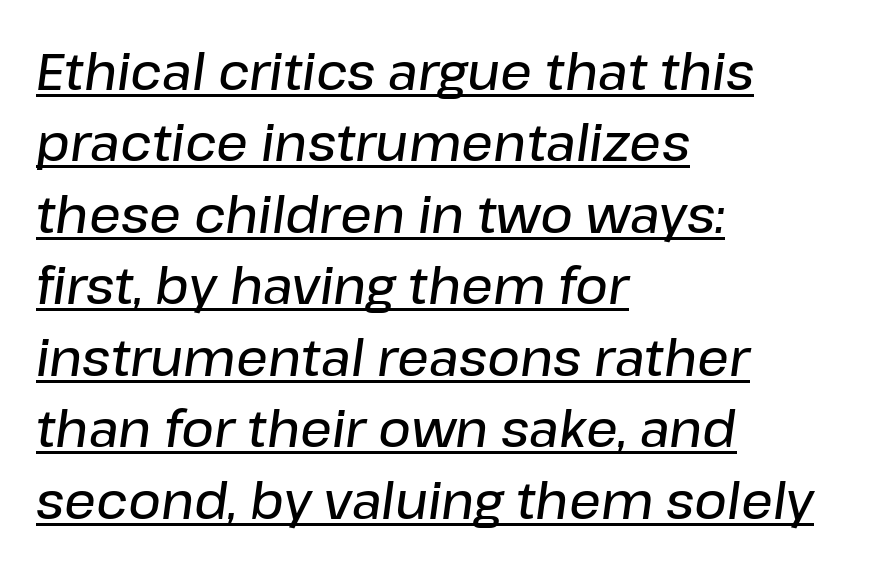
The image shows 50 px semibold type, italic (leaning right); set left-aligned, normal line spacing (1.43x), normal letter spacing, underlined; low stroke contrast and a medium x-height.
